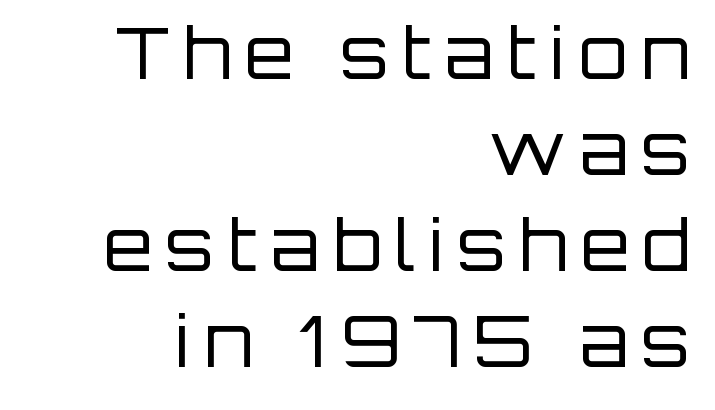
Q: Is the text bold? A: No.
Q: Is the text italic (slanted)? A: No, it is upright.
Q: Is the typeface a serif or a sans-serif typeface? A: Sans-serif.
Q: Is the text underlined? A: No.
Q: How is the paragraph aligned? A: Right-aligned.
Q: Is the spacing between lines tight, normal or loose? A: Normal.
Q: Width (condensed, normal, or wide)? A: Normal.
Q: Stroke contrast? A: Low.
Q: x-height? A: Large.
Q: Monospaced? A: No.
